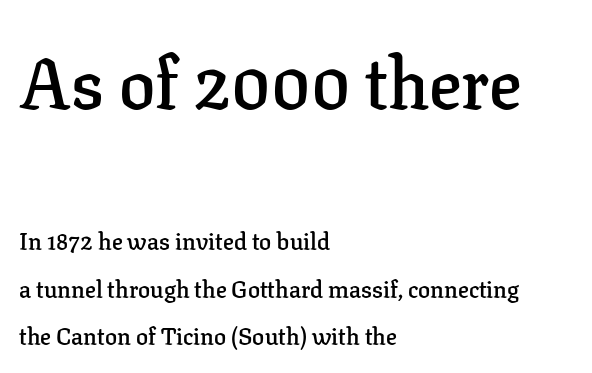
The image shows 72 px semibold serif type, upright; set left-aligned, loose line spacing (1.98x), normal letter spacing, not underlined; the first (top) block is 3.0x larger; low stroke contrast and a medium x-height.
